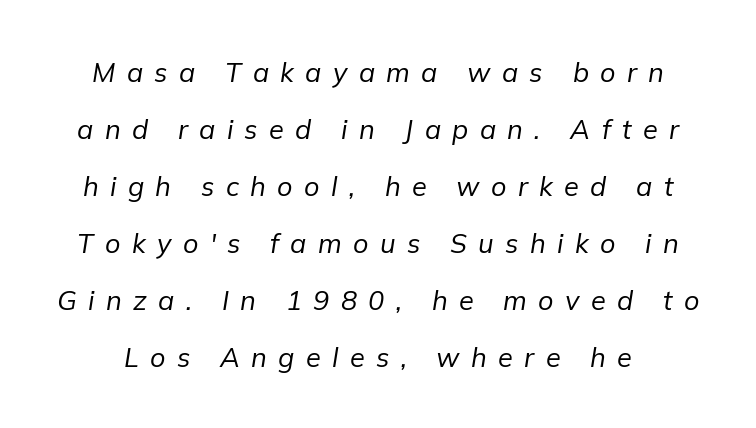
{"italic": "yes", "lean": "right", "slant_degrees": 9, "bold": "no", "underline": "no", "line_spacing": "loose", "line_spacing_ratio": 2.11, "letter_spacing": "wide", "letter_spacing_em": 0.42, "glyph_px": 27}
